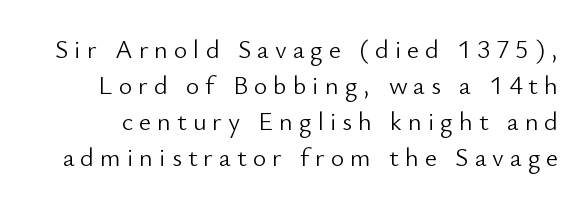
Beneath every word, the page is bare. Leading: standard. This sample uses expanded letter spacing, leaving extra air between glyphs. The characters are drawn with everyday or finer stroke widths.
